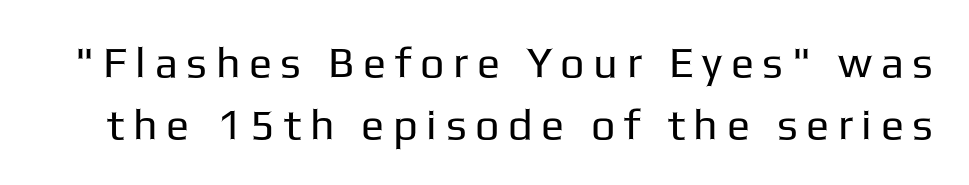
Do the characters align in a grid? No, the font is proportional. Examine the stroke ends and you'll find no serifs. The strokes carry an ordinary text weight at most. The line-height multiplier appears to be the usual default.
